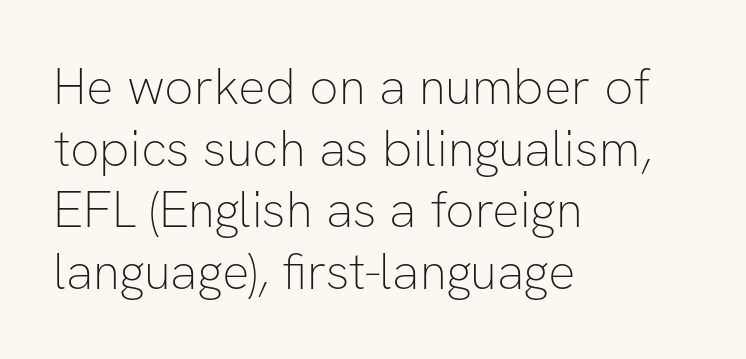
{"serif": "no", "italic": "no", "bold": "no", "weight": "thin", "width": "normal", "stroke_contrast": "low", "x_height": "medium", "monospaced": "no", "underline": "no", "align": "left", "line_spacing_ratio": 1.21, "letter_spacing": "normal", "letter_spacing_em": 0.0, "glyph_px": 51}
